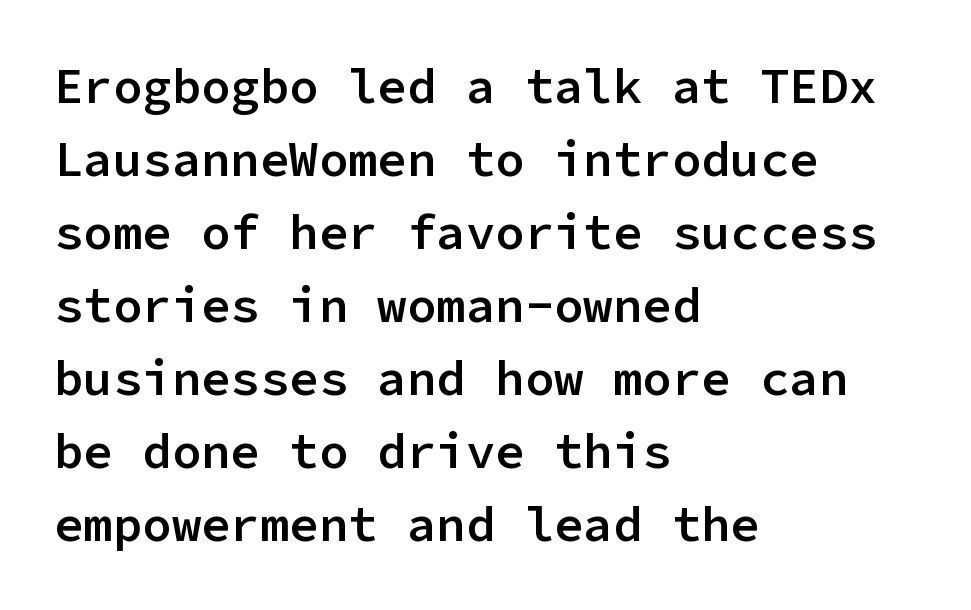
The line-height multiplier appears to be the usual default. Serifs: no, the terminals of the letterforms are clean. In terms of letterspacing, this is plain default setting. This rendering uses left alignment, leaving the right contour irregular. It's the straight-up-and-down kind of type.
